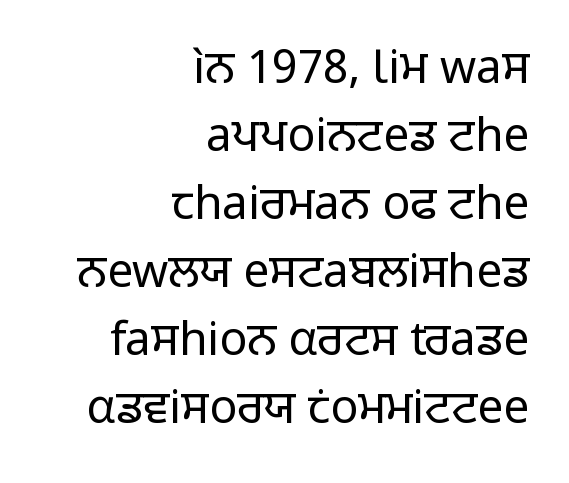
{"serif": "no", "italic": "no", "bold": "no", "weight": "regular", "width": "normal", "stroke_contrast": "low", "x_height": "medium", "monospaced": "no", "underline": "no", "align": "right", "line_spacing": "normal", "line_spacing_ratio": 1.48, "letter_spacing": "normal", "letter_spacing_em": 0.0, "glyph_px": 46}
